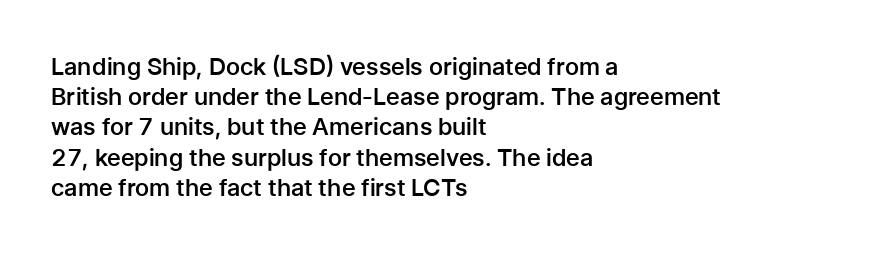
The image shows 24 px text type, upright; set left-aligned, normal line spacing (1.26x), normal letter spacing, not underlined.
